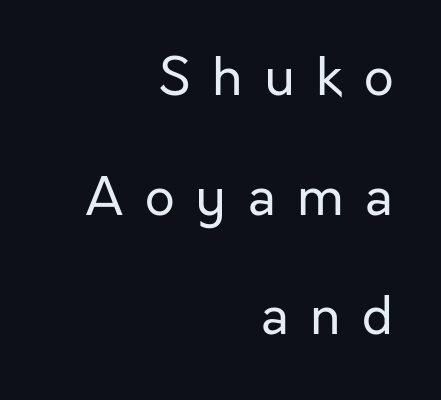
The image shows 52 px regular-weight sans-serif type, upright; set right-aligned, loose line spacing (2.3x), unusually wide letter spacing (+0.41 em), not underlined; low stroke contrast and a medium x-height.
